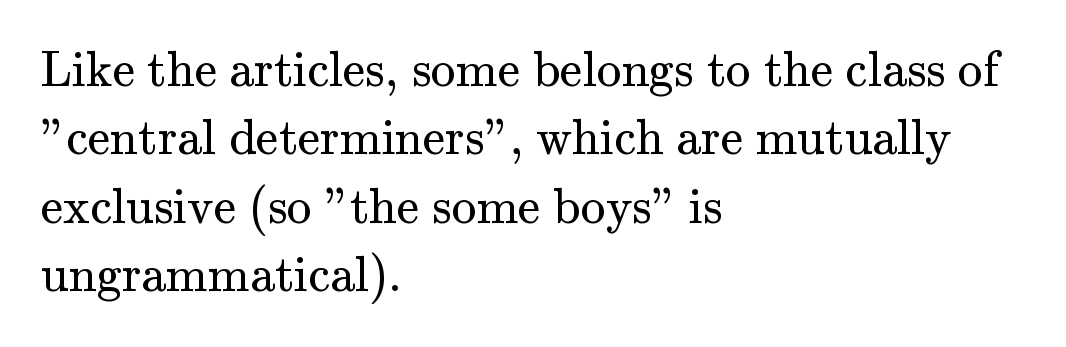
{"serif": "yes", "italic": "no", "bold": "no", "weight": "regular", "width": "normal", "stroke_contrast": "medium", "x_height": "small", "monospaced": "no", "underline": "no", "align": "left", "line_spacing": "normal", "line_spacing_ratio": 1.37, "letter_spacing": "normal", "letter_spacing_em": 0.0, "glyph_px": 50}
